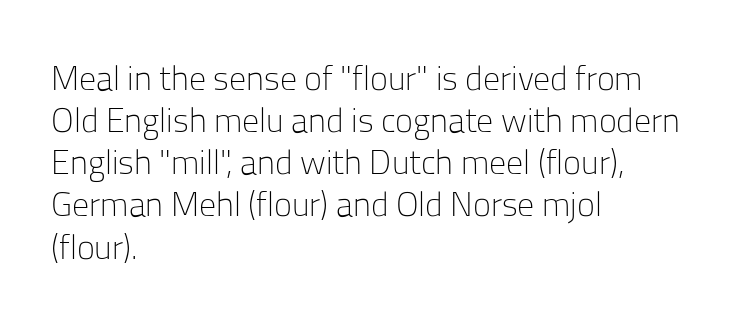
Q: Is the text bold? A: No.
Q: Is the text italic (slanted)? A: No, it is upright.
Q: Is the typeface a serif or a sans-serif typeface? A: Sans-serif.
Q: Is the text underlined? A: No.
Q: How is the paragraph aligned? A: Left-aligned.
Q: Is the spacing between letters normal or unusually wide? A: Normal.
Q: Width (condensed, normal, or wide)? A: Normal.
Q: Stroke contrast? A: Low.
Q: x-height? A: Medium.
Q: Monospaced? A: No.
